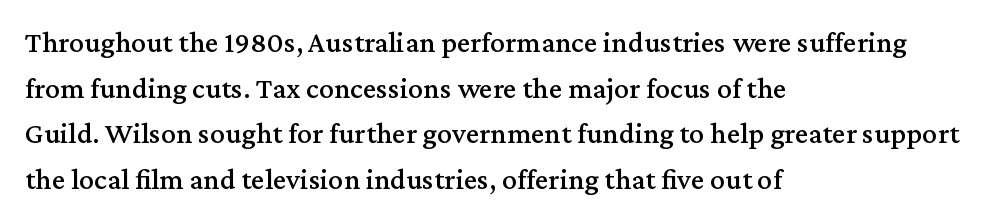
{"serif": "yes", "italic": "no", "width": "normal", "stroke_contrast": "medium", "x_height": "medium", "monospaced": "no", "underline": "no", "align": "left", "line_spacing": "normal", "line_spacing_ratio": 1.52, "letter_spacing": "normal", "letter_spacing_em": 0.0, "glyph_px": 30}
